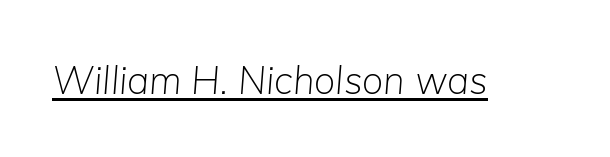
Slant detected: the letters are inclined. Between one letter and the next there's only the usual sliver of space. The letters look calm and open, with moderate or lighter stems. Character widths vary here, with narrow letters taking less room than wide ones.
